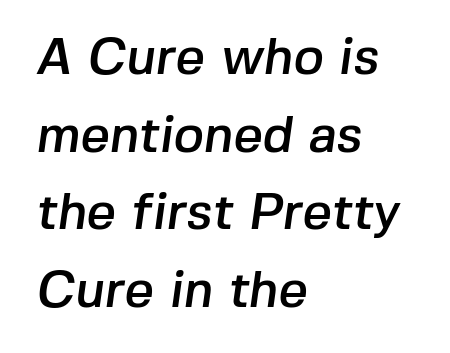
{"serif": "no", "width": "normal", "stroke_contrast": "low", "x_height": "medium", "monospaced": "no", "underline": "no", "align": "left", "line_spacing": "normal", "line_spacing_ratio": 1.52, "letter_spacing": "normal", "letter_spacing_em": 0.0, "glyph_px": 51}
